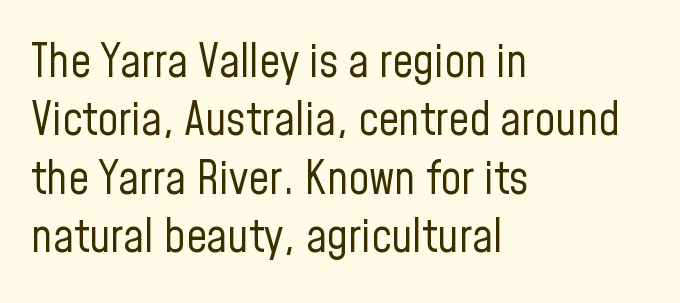
The image shows 46 px regular-weight, condensed sans-serif type, upright; set left-aligned, normal line spacing (1.27x), normal letter spacing, not underlined; low stroke contrast and a medium x-height.
